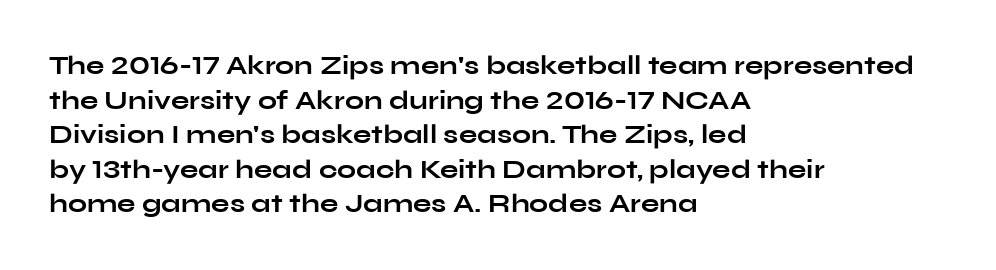
Compared with typical body copy, the letter spacing here is the same. The setting favours the left margin, as ordinary paragraphs usually do. Heft: maximum for text — a bold. Beneath every word, the page is bare. Successive baselines arrive at the customary interval. These lines were composed using upright roman letters.
